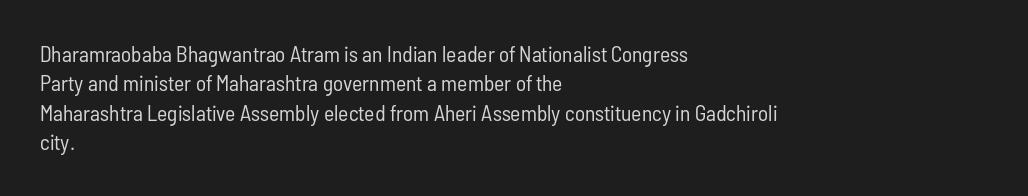
Bare-footed words on every line. Every stem runs plumb, perpendicular to the baseline. The typesetting does not lean heavy: it is not bold. Tracking value appears to be zero — textbook default spacing. The vertical gap from one line to the next is medium.
